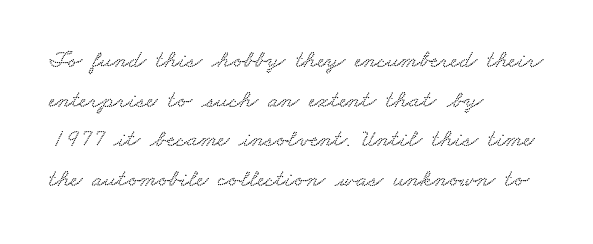
The lines in this sample share a left origin and differ only in where they stop. Honestly, the letter spacing is just normal — you wouldn't notice it. The line-height multiplier appears to be the usual default. Check under the words: just untouched page.
